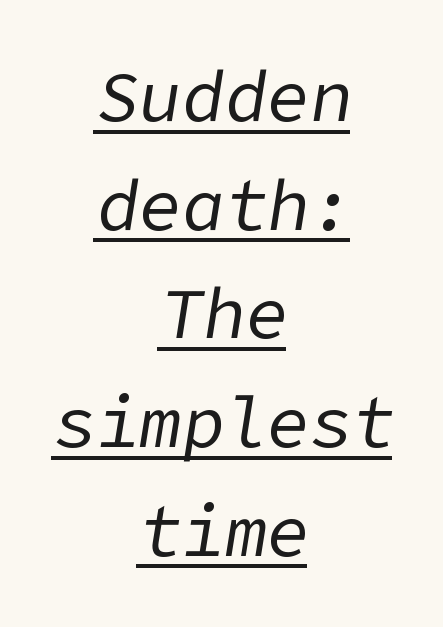
Q: Is the text bold? A: No.
Q: Is the text italic (slanted)? A: Yes, it leans right by about 9 degrees.
Q: Is the text underlined? A: Yes.
Q: How is the paragraph aligned? A: Centered.
Q: Is the spacing between letters normal or unusually wide? A: Normal.
Q: Is the spacing between lines tight, normal or loose? A: Normal.
Q: Width (condensed, normal, or wide)? A: Normal.
Q: Stroke contrast? A: Low.
Q: x-height? A: Medium.
